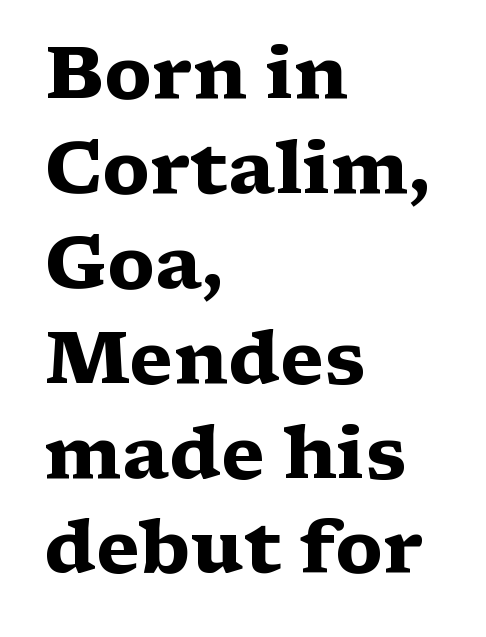
Set as a true bold cut, around the 700 mark. The block of text has a typical density, with ordinary space between rows. Note the varied advance widths — an 'i' is clearly narrower than an 'm'. Serifs: yes, visible at the terminals of the letterforms.
